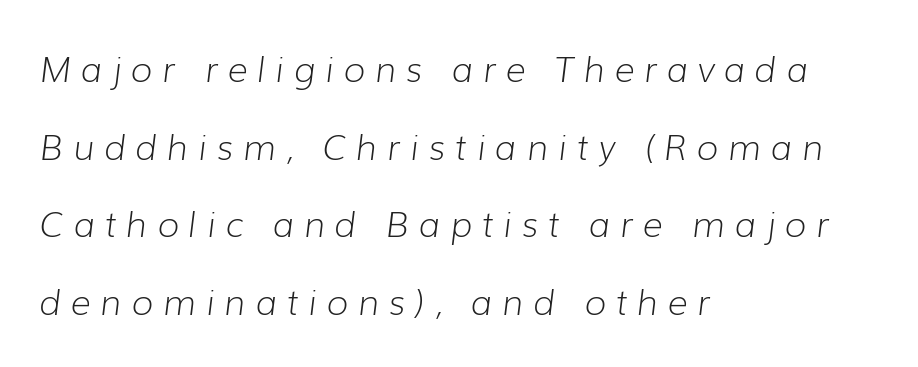
The image shows 35 px light type, italic (leaning right); set left-aligned, loose line spacing (2.22x), unusually wide letter spacing (+0.28 em), not underlined; low stroke contrast and a medium x-height.
